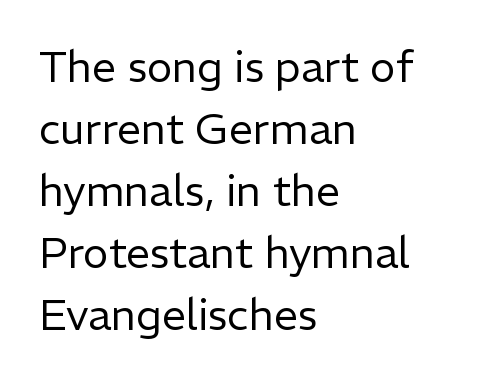
Alignment: flush left. Letters have the restrained weight of plain body copy at most. Whoever set this chose a conventional vertical rhythm. Unlike italic type, these characters show no tilt at all. The passage shown is typed in a proportional face where columns would drift. Descenders are the only things crossing below the line.
